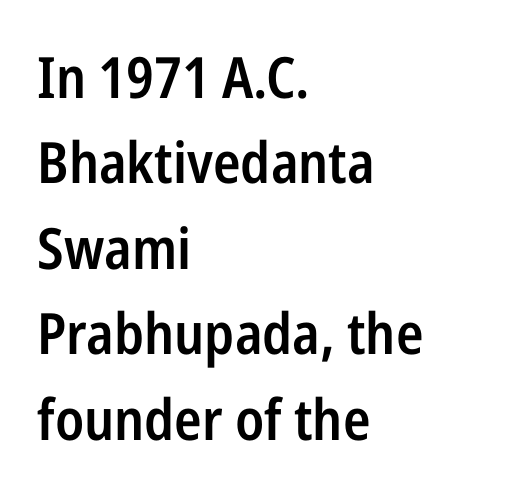
Q: Is the text bold? A: Semi-bold.
Q: Is the text italic (slanted)? A: No, it is upright.
Q: Is the typeface a serif or a sans-serif typeface? A: Sans-serif.
Q: Is the text underlined? A: No.
Q: How is the paragraph aligned? A: Left-aligned.
Q: Is the spacing between letters normal or unusually wide? A: Normal.
Q: Is the spacing between lines tight, normal or loose? A: Normal.
Q: Width (condensed, normal, or wide)? A: Condensed.
Q: Stroke contrast? A: Low.
Q: x-height? A: Medium.
Q: Monospaced? A: No.
